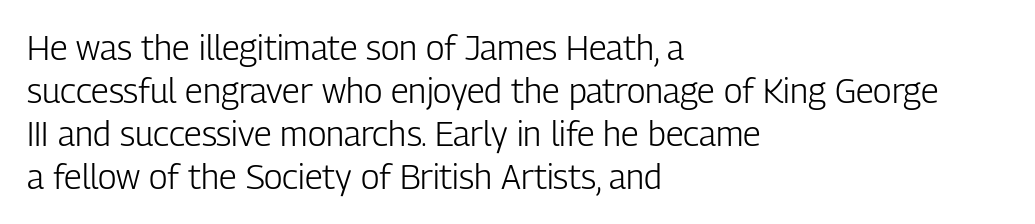
Q: Is the text bold? A: No.
Q: Is the text italic (slanted)? A: No, it is upright.
Q: Is the typeface a serif or a sans-serif typeface? A: Sans-serif.
Q: Is the text underlined? A: No.
Q: How is the paragraph aligned? A: Left-aligned.
Q: Is the spacing between letters normal or unusually wide? A: Normal.
Q: Is the spacing between lines tight, normal or loose? A: Normal.
Q: Width (condensed, normal, or wide)? A: Condensed.
Q: Stroke contrast? A: Low.
Q: x-height? A: Medium.
Q: Monospaced? A: No.
